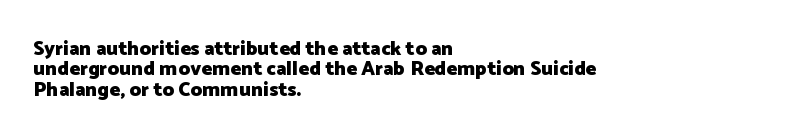
{"italic": "no", "bold": "yes", "underline": "no", "align": "left", "line_spacing": "tight", "line_spacing_ratio": 1.02, "letter_spacing": "normal", "letter_spacing_em": 0.0, "glyph_px": 20}
